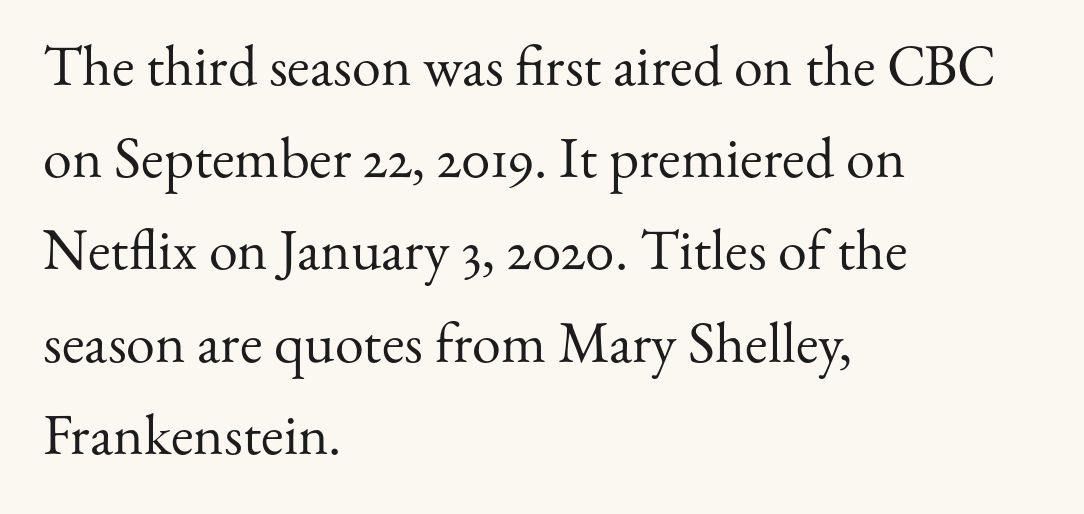
Layout note: lines flush left. The designer left line spacing at the default. Looks like regular typesetting: each glyph gets only the width it needs. Type without underlining. It's the straight-up-and-down kind of type. Are there feet on the stems? There are — it's a serif.
